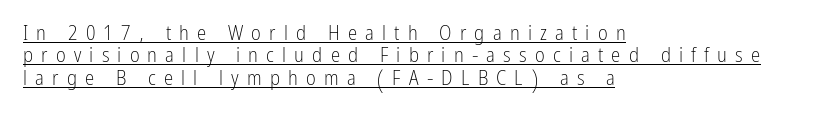
{"italic": "no", "bold": "no", "underline": "yes", "align": "left", "line_spacing": "tight", "line_spacing_ratio": 1.07, "letter_spacing": "wide", "letter_spacing_em": 0.39, "glyph_px": 21}
